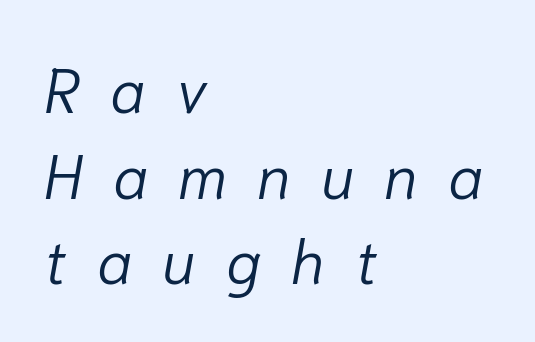
Summary of weight: not heavy and not bold. The strip under each line holds only bare page. Emphasis-style slanted type is in use. These lines sit exactly where default settings would place them.
